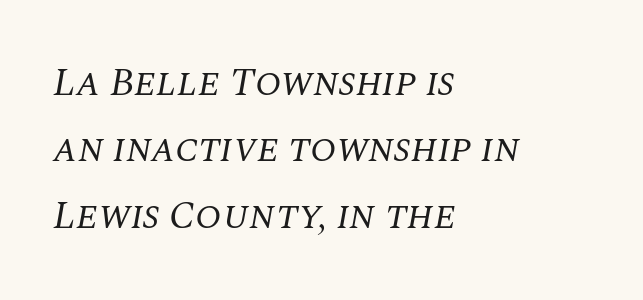
Q: Is the text bold? A: No.
Q: Is the text italic (slanted)? A: Yes, it leans right by about 10 degrees.
Q: Is the typeface a serif or a sans-serif typeface? A: Serif.
Q: Is the text underlined? A: No.
Q: How is the paragraph aligned? A: Left-aligned.
Q: Is the spacing between letters normal or unusually wide? A: Normal.
Q: Is the spacing between lines tight, normal or loose? A: Normal.
Q: Width (condensed, normal, or wide)? A: Normal.
Q: Stroke contrast? A: Medium.
Q: x-height? A: Large.
Q: Monospaced? A: No.
